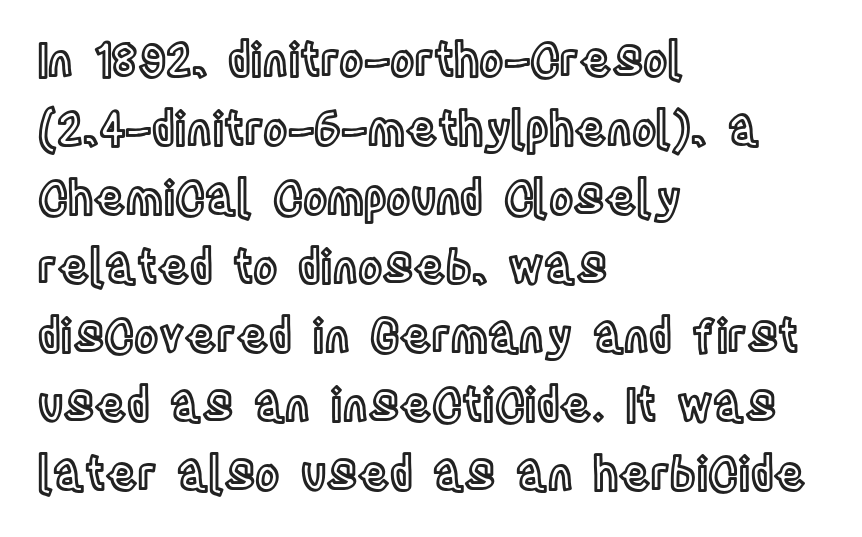
The image shows 46 px condensed type, upright; set left-aligned, normal line spacing (1.5x), normal letter spacing, not underlined; a large x-height.
